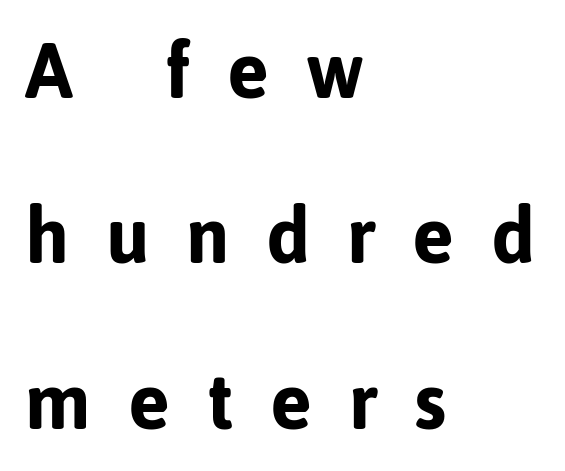
Q: Is the text bold? A: Yes.
Q: Is the text italic (slanted)? A: No, it is upright.
Q: Is the typeface a serif or a sans-serif typeface? A: Sans-serif.
Q: Is the text underlined? A: No.
Q: How is the paragraph aligned? A: Left-aligned.
Q: Is the spacing between letters normal or unusually wide? A: Unusually wide.
Q: Is the spacing between lines tight, normal or loose? A: Loose.
Q: Width (condensed, normal, or wide)? A: Normal.
Q: Stroke contrast? A: Low.
Q: x-height? A: Medium.
Q: Monospaced? A: No.
